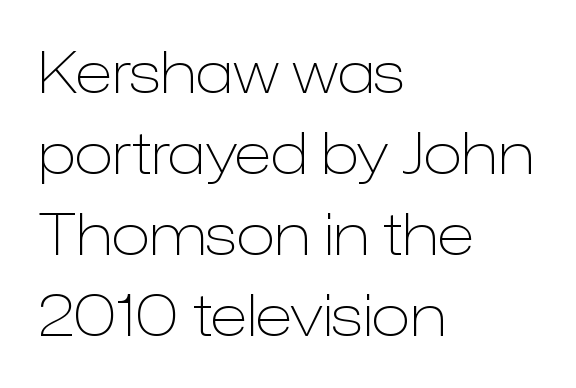
The passage shown is not bold in any degree. The passage shown is typeset with a sans-serif family. This sample keeps an unexceptional amount of space between lines. Italic? Not at all — the glyphs are vertical. You could not count columns in this text — the font is proportionally spaced.
